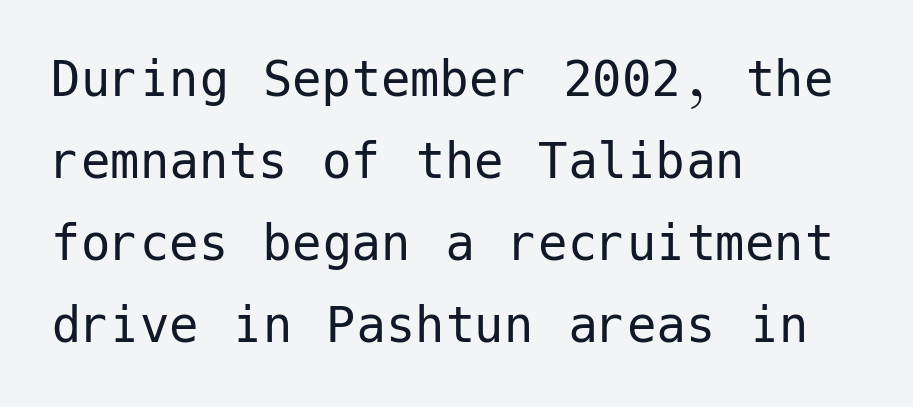
{"serif": "no", "italic": "no", "bold": "no", "weight": "regular", "width": "normal", "stroke_contrast": "low", "x_height": "medium", "underline": "no", "align": "left", "line_spacing": "normal", "line_spacing_ratio": 1.39, "letter_spacing": "normal", "letter_spacing_em": 0.0, "glyph_px": 59}
